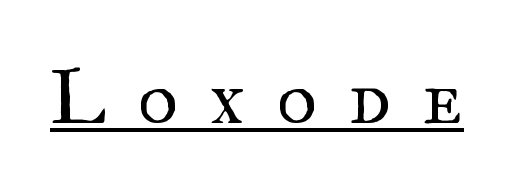
{"serif": "yes", "italic": "no", "bold": "no", "weight": "regular", "width": "normal", "stroke_contrast": "medium", "x_height": "small", "monospaced": "no", "underline": "yes", "letter_spacing": "wide", "letter_spacing_em": 0.42, "glyph_px": 76}
